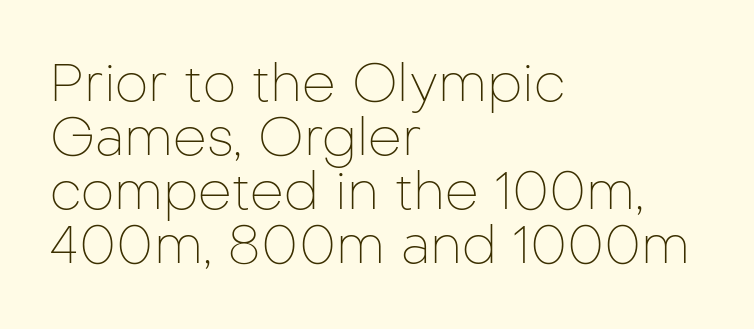
The image shows 53 px thin sans-serif type, upright; set left-aligned, tight line spacing (1.02x), normal letter spacing, not underlined; low stroke contrast and a medium x-height.
